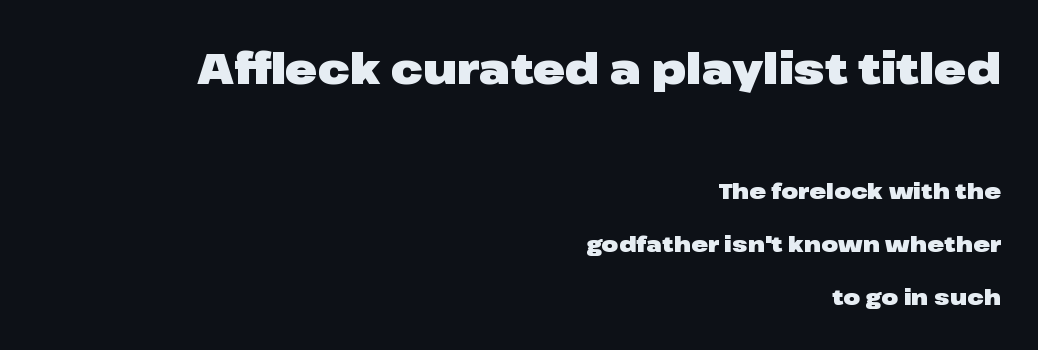
Q: Is the text bold? A: Yes.
Q: Is the text italic (slanted)? A: No, it is upright.
Q: Is the typeface a serif or a sans-serif typeface? A: Sans-serif.
Q: Is the text underlined? A: No.
Q: How is the paragraph aligned? A: Right-aligned.
Q: Is the spacing between letters normal or unusually wide? A: Normal.
Q: Is the spacing between lines tight, normal or loose? A: Loose.
Q: Which block of text is set in a larger size, the first (top) or the second (bottom)? A: The first (top) one.
Q: Width (condensed, normal, or wide)? A: Wide.
Q: Stroke contrast? A: Low.
Q: x-height? A: Medium.
Q: Monospaced? A: No.
